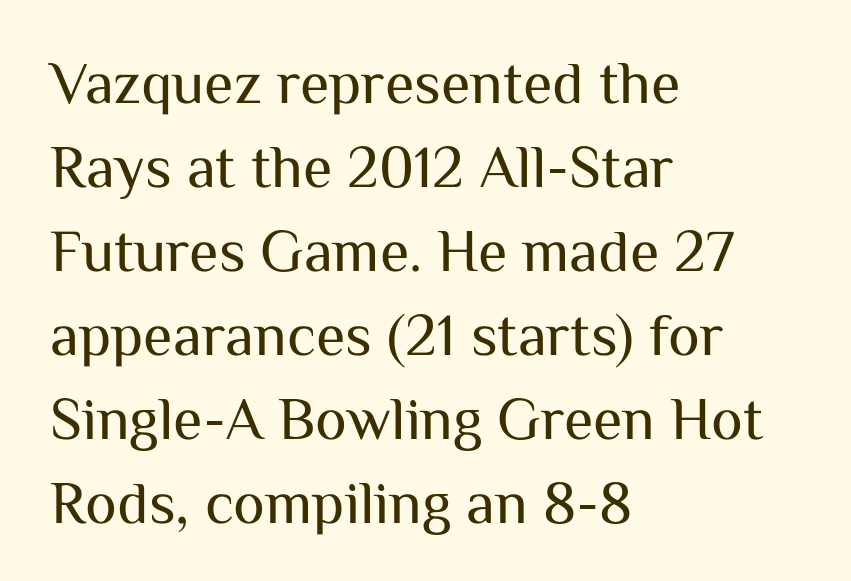
The image shows 60 px regular-weight sans-serif type, upright; set left-aligned, normal line spacing (1.4x), normal letter spacing, not underlined; medium stroke contrast and a medium x-height.
